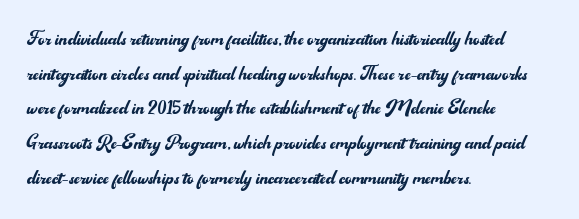
{"bold": "no", "underline": "no", "align": "left", "line_spacing": "normal", "line_spacing_ratio": 1.39, "letter_spacing": "normal", "letter_spacing_em": 0.0, "glyph_px": 25}
